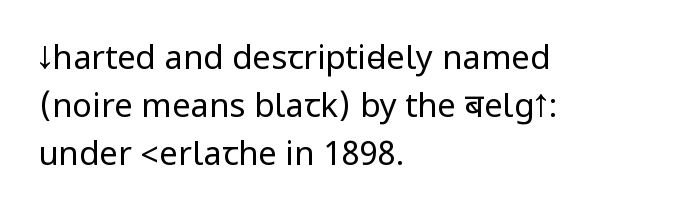
You can tell from the bare stems that sans-serif type was used. Horizontal bands of white between lines are of average thickness. The face looks like a standard text weight, possibly lighter. Is the letter spacing exaggerated? No — it looks like the ordinary default. The letters stand upright; this is a roman face. The ragged edge is on the right, which tells us the setting is flush left.
